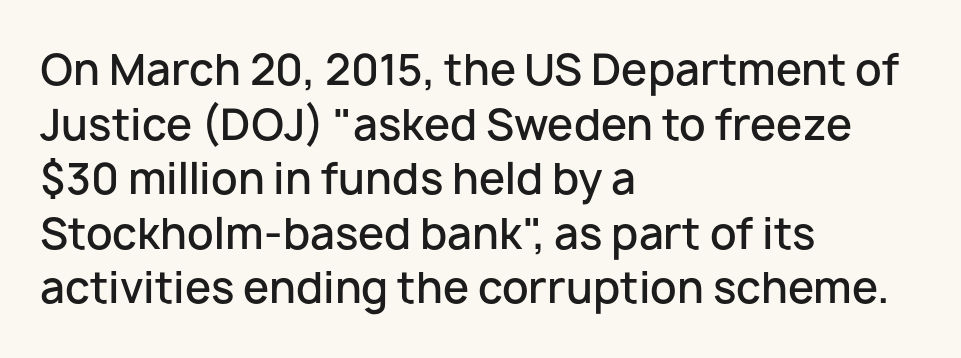
The image shows 42 px semibold sans-serif type, upright; set left-aligned, normal line spacing (1.3x), normal letter spacing, not underlined; low stroke contrast and a medium x-height.
